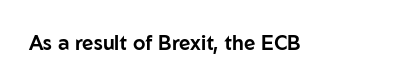
These lines keep a tight, regular rhythm from letter to letter. Unmarked baselines from the first word to the last. Italic: no, the glyphs are upright roman.
